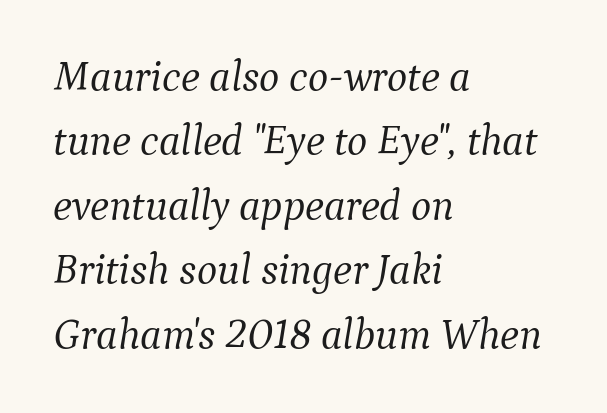
{"serif": "yes", "italic": "yes", "lean": "right", "slant_degrees": 9, "bold": "no", "weight": "light", "width": "normal", "stroke_contrast": "medium", "x_height": "medium", "monospaced": "no", "underline": "no", "align": "left", "line_spacing": "normal", "line_spacing_ratio": 1.5, "letter_spacing": "normal", "letter_spacing_em": 0.0, "glyph_px": 43}
